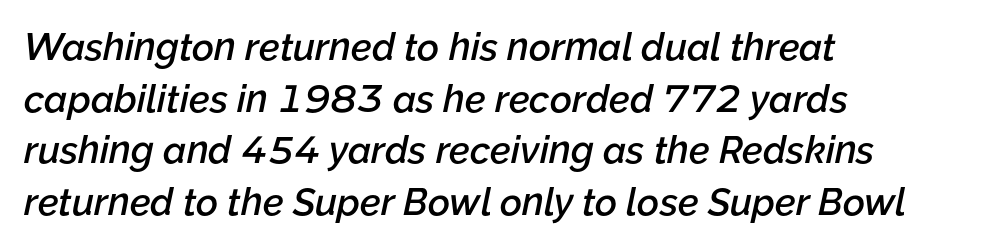
The glyphs look as if they've been sheared to an angle. Summary of vertical rhythm: regular, with standard interline spacing. I'd describe the lettering as semibold — firm but not a full bold. The line texture is even and compact thanks to regular tracking.
